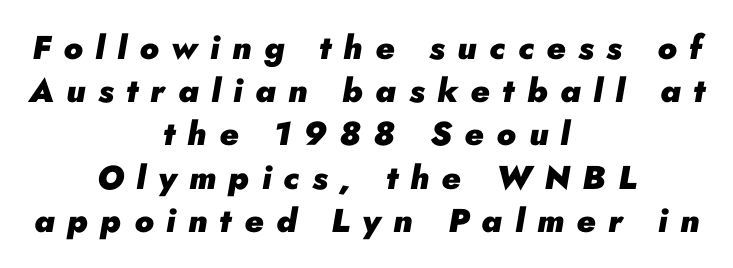
{"italic": "yes", "lean": "right", "slant_degrees": 10, "bold": "yes", "weight": "heavy", "width": "normal", "stroke_contrast": "low", "x_height": "small", "monospaced": "no", "underline": "no", "align": "center", "line_spacing": "normal", "line_spacing_ratio": 1.31, "letter_spacing": "wide", "letter_spacing_em": 0.38, "glyph_px": 33}
